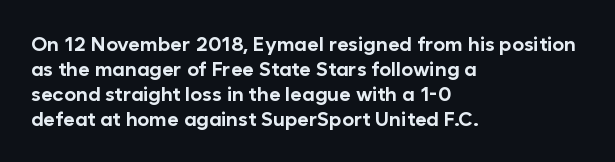
The baseline area is clear. Ordinary non-slanted type is in use. Look at the tracking — it's just the regular setting, nothing added. These lines carry a lot of weight — the face is fully bold.
